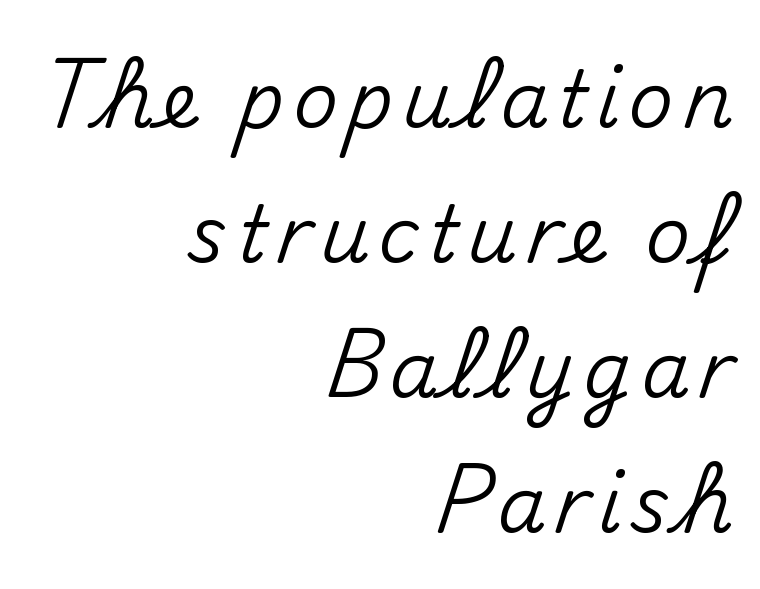
Here the designer chose a conventional face with non-uniform glyph widths. The gap between lines stays unmarked. What kind of face is this? One without serifs — a sans.
